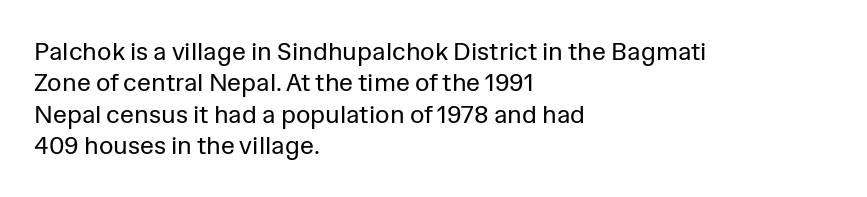
Q: Is the text bold? A: No.
Q: Is the text italic (slanted)? A: No, it is upright.
Q: Is the text underlined? A: No.
Q: How is the paragraph aligned? A: Left-aligned.
Q: Is the spacing between letters normal or unusually wide? A: Normal.
Q: Is the spacing between lines tight, normal or loose? A: Normal.
